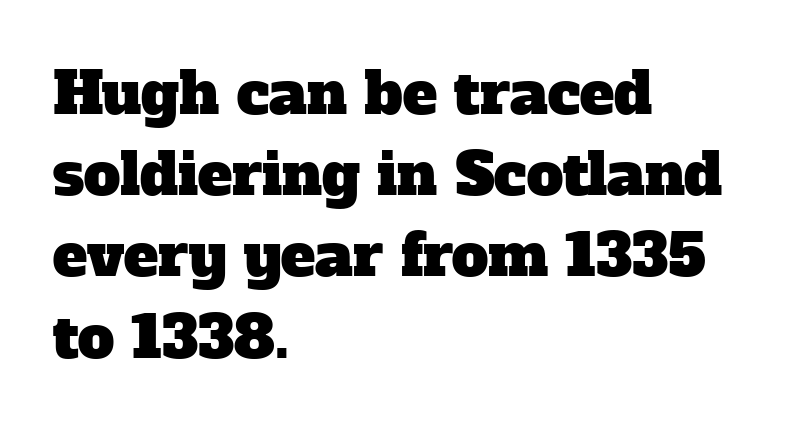
The image shows 58 px serif type; set left-aligned, normal line spacing (1.4x), normal letter spacing, not underlined; low stroke contrast and a medium x-height.
